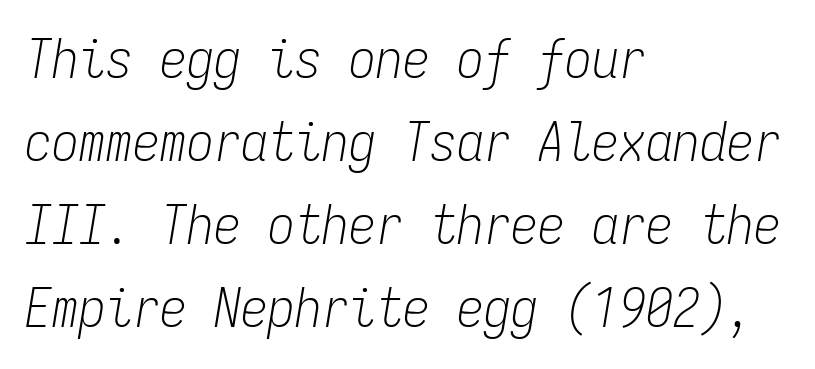
The ragged edge is on the right, which tells us the setting is flush left. The specimen omits any rule beneath the text block's lines. Heft: none added — not bold. Compared with typical paragraphs, the rows here are spaced about the same.
